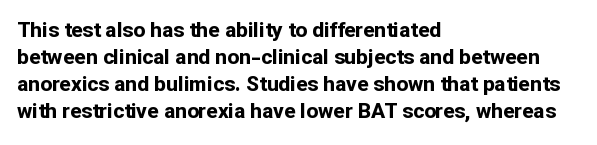
The image shows 21 px bold type, upright; set left-aligned, normal line spacing (1.28x), normal letter spacing, not underlined.
